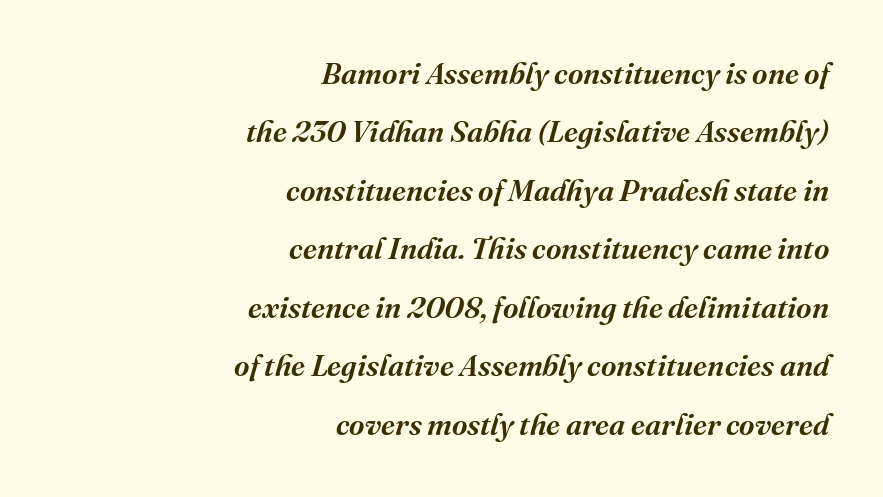
{"serif": "yes", "italic": "yes", "lean": "right", "slant_degrees": 16, "bold": "semi", "weight": "semibold", "width": "normal", "stroke_contrast": "medium", "x_height": "medium", "monospaced": "no", "underline": "no", "align": "right", "line_spacing": "loose", "line_spacing_ratio": 1.95, "letter_spacing": "normal", "letter_spacing_em": 0.0, "glyph_px": 30}
